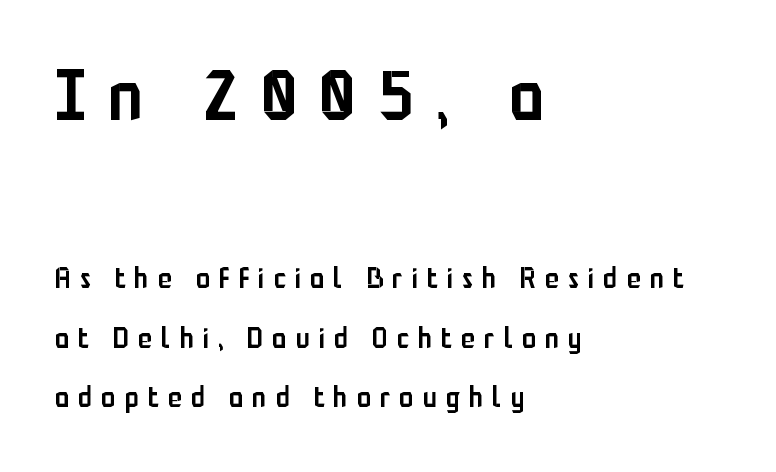
Think of a printed novel: that variable character pitch is what you see here. Just letters on the line, the space beneath them empty. Letterform terminals end flat and unadorned throughout the passage. Horizontal bands of white between lines are thick stripes. Here the first block reads like a headline and the second like body copy.
